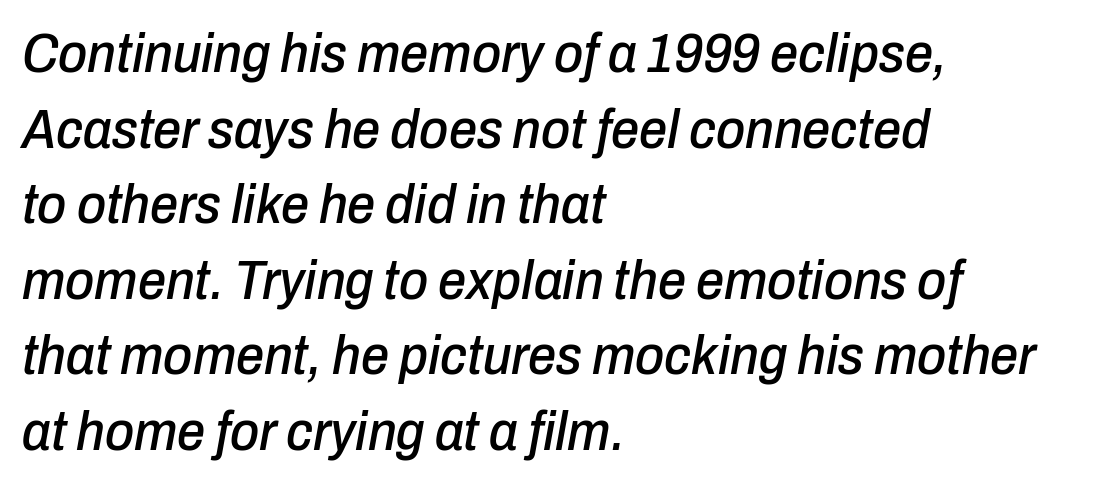
Q: Is the text italic (slanted)? A: Yes, it leans right by about 10 degrees.
Q: Is the text underlined? A: No.
Q: How is the paragraph aligned? A: Left-aligned.
Q: Is the spacing between letters normal or unusually wide? A: Normal.
Q: Is the spacing between lines tight, normal or loose? A: Normal.
Q: Width (condensed, normal, or wide)? A: Condensed.
Q: Stroke contrast? A: Low.
Q: x-height? A: Medium.
Q: Monospaced? A: No.
